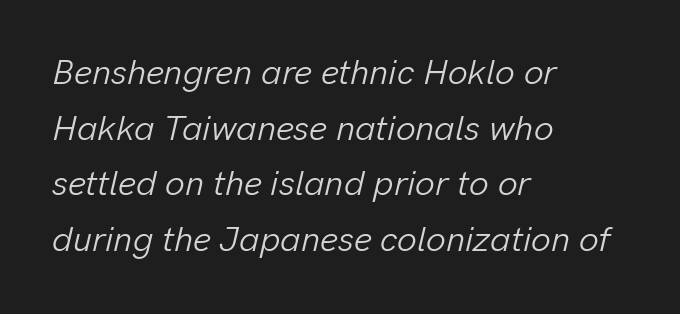
{"italic": "yes", "lean": "right", "slant_degrees": 13, "bold": "no", "weight": "light", "width": "normal", "stroke_contrast": "low", "x_height": "medium", "monospaced": "no", "underline": "no", "align": "left", "line_spacing": "normal", "line_spacing_ratio": 1.59, "letter_spacing": "normal", "letter_spacing_em": 0.0, "glyph_px": 35}
